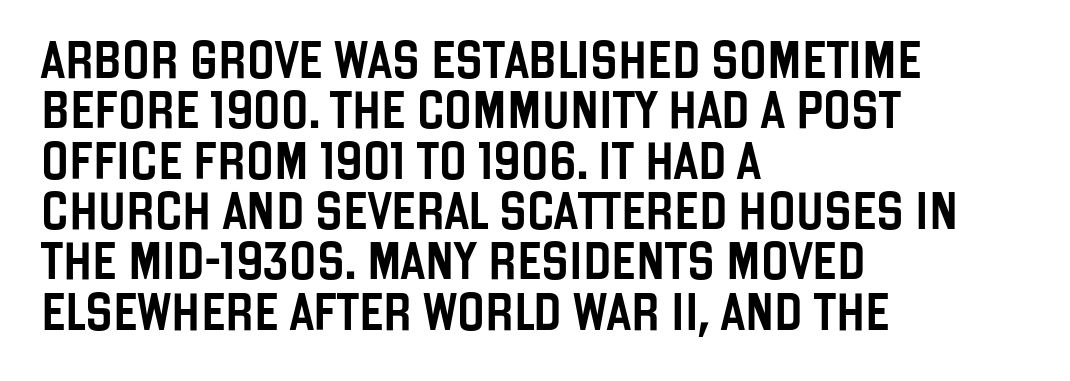
These lines stack with their left ends in a neat column. Just letters on the line, the space beneath them empty. Is the letter spacing exaggerated? No — it looks like the ordinary default. Notice how the stems are strictly vertical — no italics here. Honestly, the row spacing looks completely unremarkable. Note the varied advance widths — an 'i' is clearly narrower than an 'm'.
